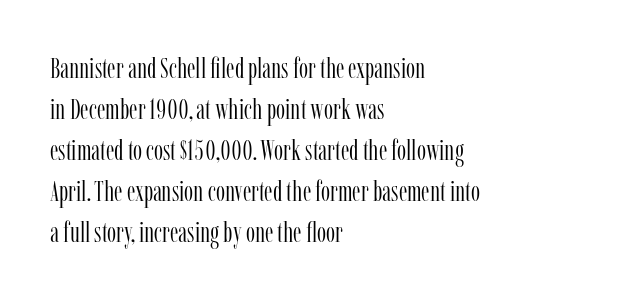
Rule under the text: the space is simply empty. Leading: standard. Stroke thickness stays within the range of a standard reading face or lighter. You can tell it's not italic because the verticals are truly vertical. Varying glyph widths throughout — classic text-font behaviour.
